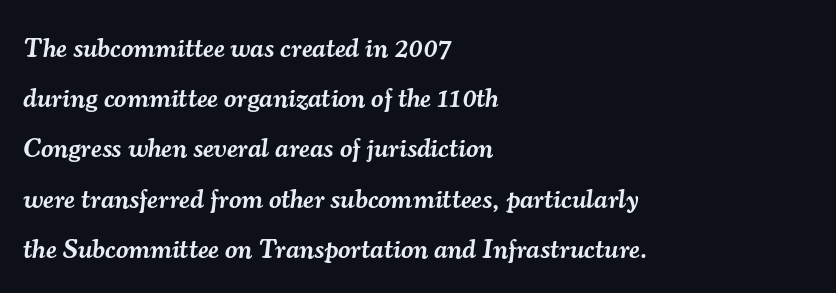
Q: Is the text bold? A: Semi-bold.
Q: Is the text italic (slanted)? A: Yes, it leans right by about 7 degrees.
Q: Is the text underlined? A: No.
Q: How is the paragraph aligned? A: Left-aligned.
Q: Is the spacing between letters normal or unusually wide? A: Normal.
